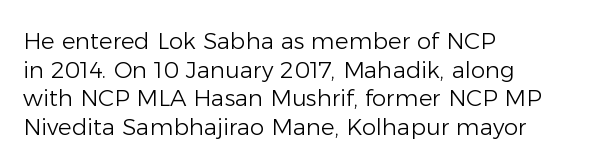
{"italic": "no", "bold": "no", "underline": "no", "align": "left", "line_spacing": "normal", "line_spacing_ratio": 1.25, "letter_spacing": "normal", "letter_spacing_em": 0.0, "glyph_px": 23}
